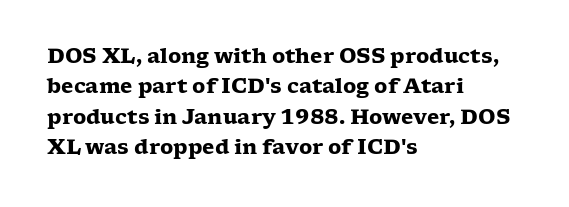
Q: Is the text bold? A: Yes.
Q: Is the text italic (slanted)? A: No, it is upright.
Q: Is the text underlined? A: No.
Q: How is the paragraph aligned? A: Left-aligned.
Q: Is the spacing between letters normal or unusually wide? A: Normal.
Q: Is the spacing between lines tight, normal or loose? A: Normal.
